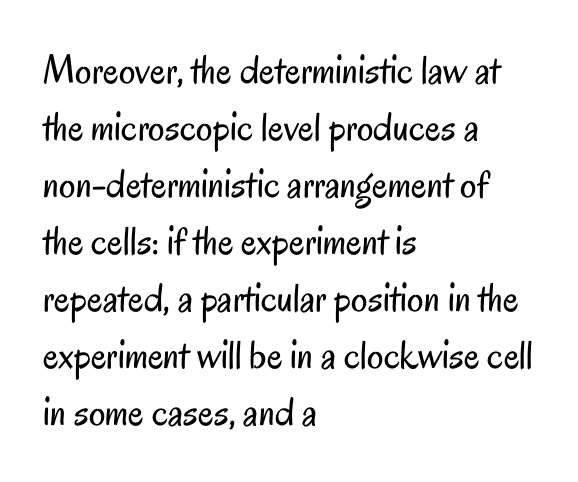
{"serif": "no", "italic": "no", "bold": "no", "weight": "regular", "width": "condensed", "stroke_contrast": "low", "x_height": "small", "monospaced": "no", "underline": "no", "align": "left", "line_spacing": "normal", "line_spacing_ratio": 1.39, "letter_spacing": "normal", "letter_spacing_em": 0.0, "glyph_px": 41}
